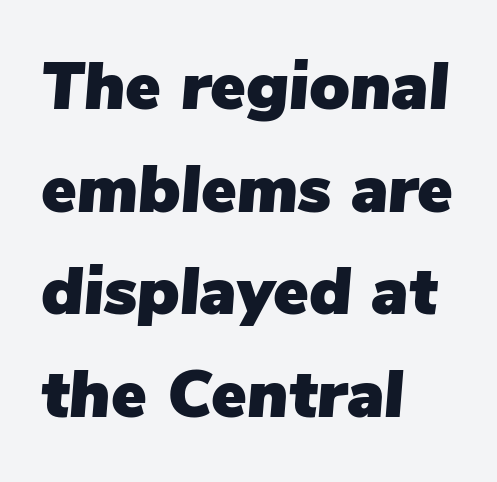
Q: Is the text italic (slanted)? A: Yes, it leans right by about 5 degrees.
Q: Is the text underlined? A: No.
Q: How is the paragraph aligned? A: Left-aligned.
Q: Is the spacing between letters normal or unusually wide? A: Normal.
Q: Is the spacing between lines tight, normal or loose? A: Normal.
Q: Width (condensed, normal, or wide)? A: Normal.
Q: Stroke contrast? A: Low.
Q: x-height? A: Medium.
Q: Monospaced? A: No.
